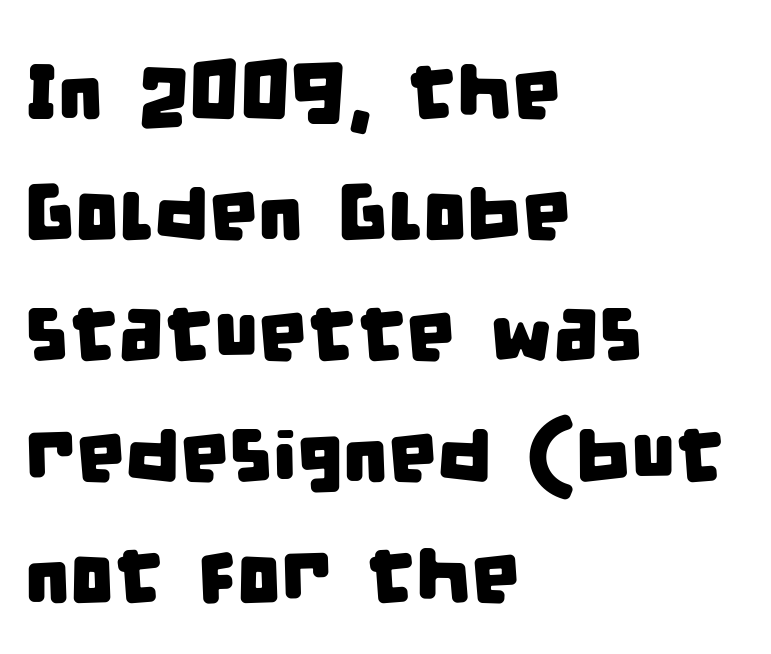
The image shows 78 px condensed sans-serif type; set left-aligned, normal line spacing (1.55x), normal letter spacing, not underlined; low stroke contrast and a large x-height.
